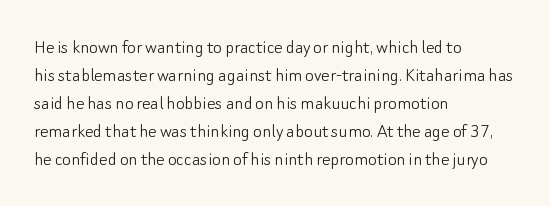
{"italic": "no", "bold": "no", "underline": "no", "align": "left", "line_spacing": "normal", "line_spacing_ratio": 1.33, "letter_spacing": "normal", "letter_spacing_em": 0.0, "glyph_px": 21}
